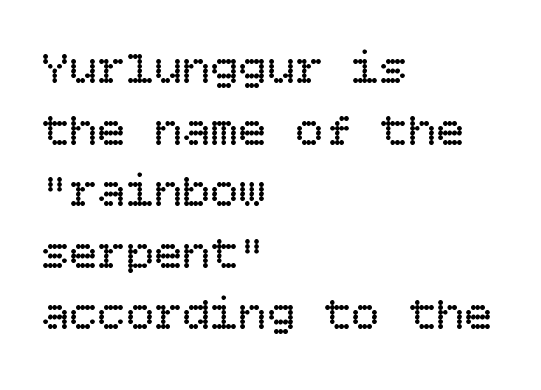
In terms of posture, this sample is upright. The designer left line spacing at the default. A student would call this left alignment; a typographer would say flush left, rag right. Clear beneath every line of the passage. These glyphs show unthickened strokes, regular width or finer. How are the letters spaced? Ordinarily, with no added tracking.
